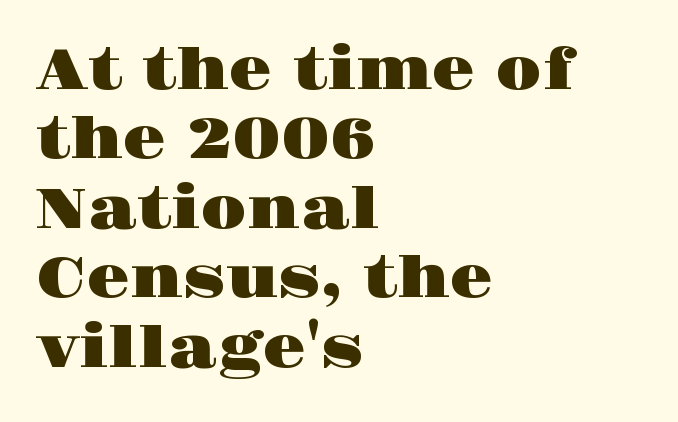
Q: Is the text italic (slanted)? A: No, it is upright.
Q: Is the typeface a serif or a sans-serif typeface? A: Serif.
Q: Is the text underlined? A: No.
Q: How is the paragraph aligned? A: Left-aligned.
Q: Is the spacing between letters normal or unusually wide? A: Normal.
Q: Width (condensed, normal, or wide)? A: Wide.
Q: Stroke contrast? A: High.
Q: x-height? A: Large.
Q: Monospaced? A: No.
